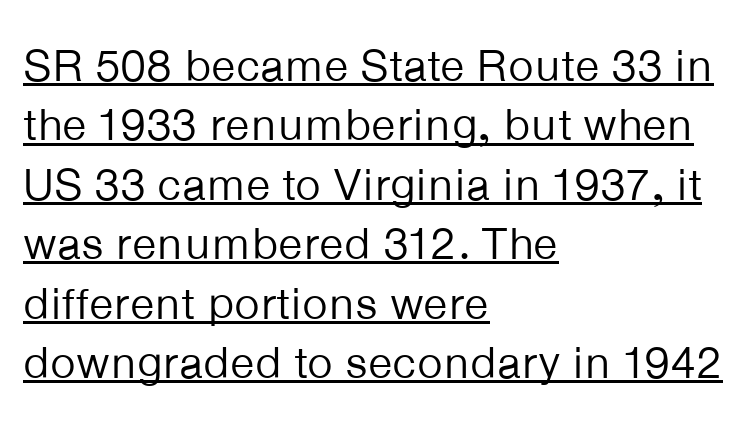
Descenders here cross a horizontal rule under the line. Standard letterfit; no display-style spreading of the glyphs. Serifs: no, the terminals of the letterforms are clean. In terms of leading, this rendering sits right in the middle.
